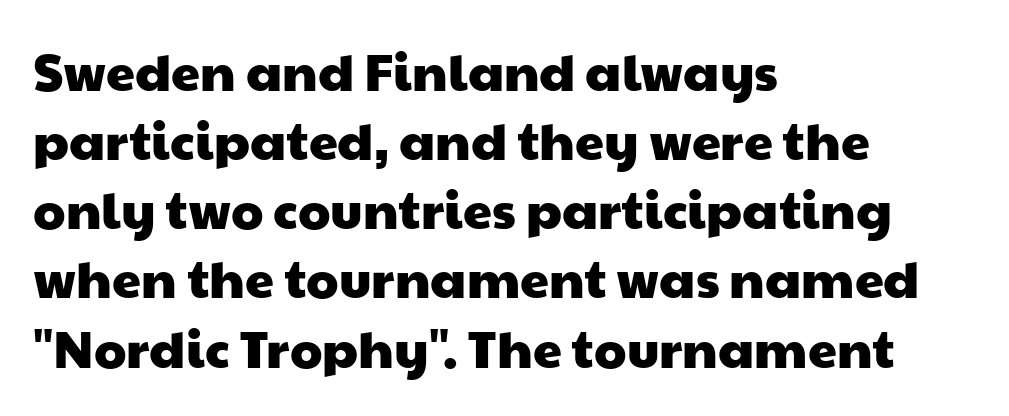
This sample has the flowing, uneven cadence of proportional lettering. Letterform terminals end flat and unadorned throughout the passage. The setting favours the left margin, as ordinary paragraphs usually do. The words here are not underlined. A normal amount of white space separates one row of letters from the next.
